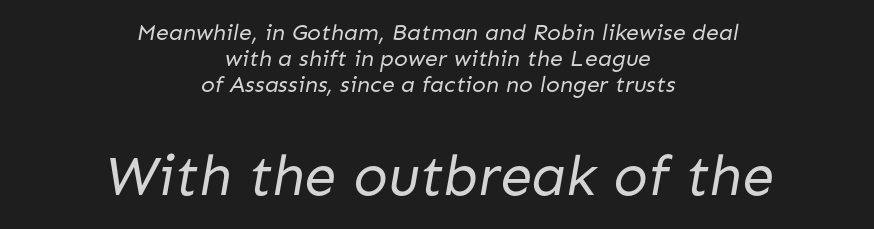
Q: Is the text bold? A: No.
Q: Is the typeface a serif or a sans-serif typeface? A: Sans-serif.
Q: Is the text underlined? A: No.
Q: How is the paragraph aligned? A: Centered.
Q: Is the spacing between letters normal or unusually wide? A: Normal.
Q: Is the spacing between lines tight, normal or loose? A: Tight.
Q: Which block of text is set in a larger size, the first (top) or the second (bottom)? A: The second (bottom) one.
Q: Width (condensed, normal, or wide)? A: Normal.
Q: Stroke contrast? A: Low.
Q: x-height? A: Medium.
Q: Monospaced? A: No.
